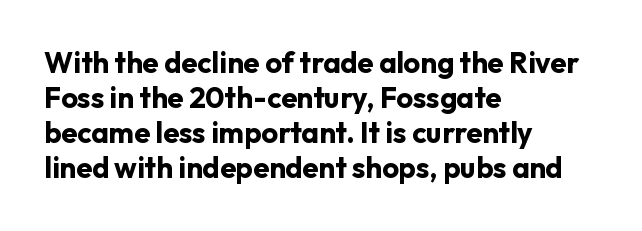
Q: Is the text bold? A: Yes.
Q: Is the text italic (slanted)? A: No, it is upright.
Q: Is the typeface a serif or a sans-serif typeface? A: Sans-serif.
Q: Is the text underlined? A: No.
Q: How is the paragraph aligned? A: Left-aligned.
Q: Is the spacing between letters normal or unusually wide? A: Normal.
Q: Width (condensed, normal, or wide)? A: Normal.
Q: Stroke contrast? A: Low.
Q: x-height? A: Medium.
Q: Monospaced? A: No.
